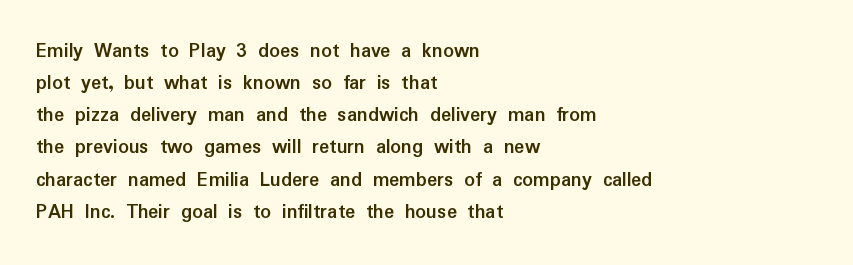
{"italic": "no", "bold": "yes", "underline": "no", "align": "left", "line_spacing": "normal", "line_spacing_ratio": 1.53, "letter_spacing": "normal", "letter_spacing_em": 0.0, "glyph_px": 21}
